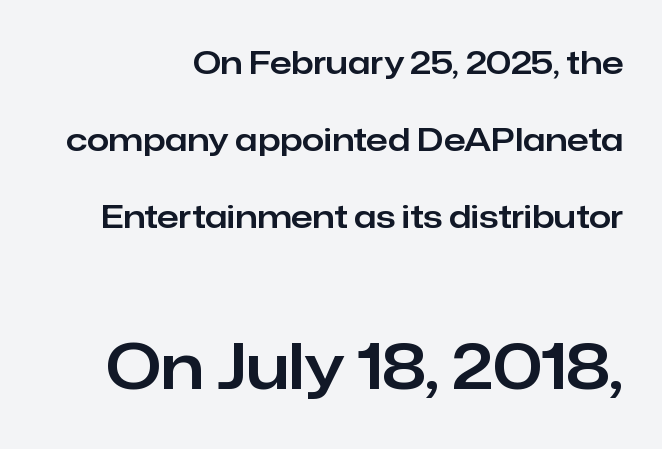
Q: Is the text italic (slanted)? A: No, it is upright.
Q: Is the typeface a serif or a sans-serif typeface? A: Sans-serif.
Q: Is the text underlined? A: No.
Q: How is the paragraph aligned? A: Right-aligned.
Q: Is the spacing between letters normal or unusually wide? A: Normal.
Q: Is the spacing between lines tight, normal or loose? A: Loose.
Q: Which block of text is set in a larger size, the first (top) or the second (bottom)? A: The second (bottom) one.
Q: Width (condensed, normal, or wide)? A: Normal.
Q: Stroke contrast? A: Low.
Q: x-height? A: Medium.
Q: Monospaced? A: No.
